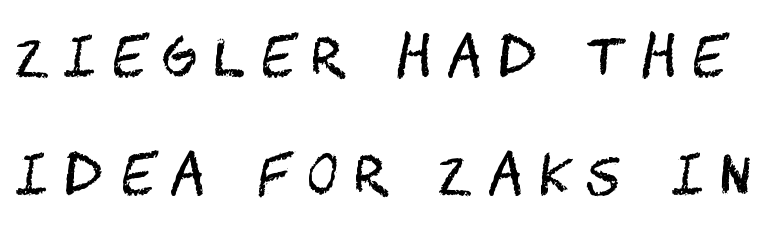
Q: Is the text bold? A: No.
Q: Is the text italic (slanted)? A: No, it is upright.
Q: Is the typeface a serif or a sans-serif typeface? A: Sans-serif.
Q: Is the text underlined? A: No.
Q: Is the spacing between letters normal or unusually wide? A: Unusually wide.
Q: Is the spacing between lines tight, normal or loose? A: Loose.
Q: Width (condensed, normal, or wide)? A: Condensed.
Q: Stroke contrast? A: Medium.
Q: x-height? A: Large.
